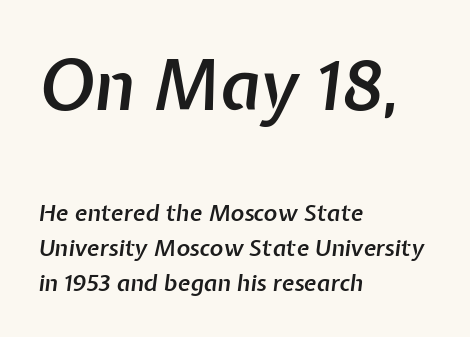
Every letter is mildly thick-stroked: semibold rather than bold. These lines sit exactly where default settings would place them. Notice how the passage keeps a crisp vertical edge on the left only. The letters advance in unequal steps, a hallmark of proportional type.
